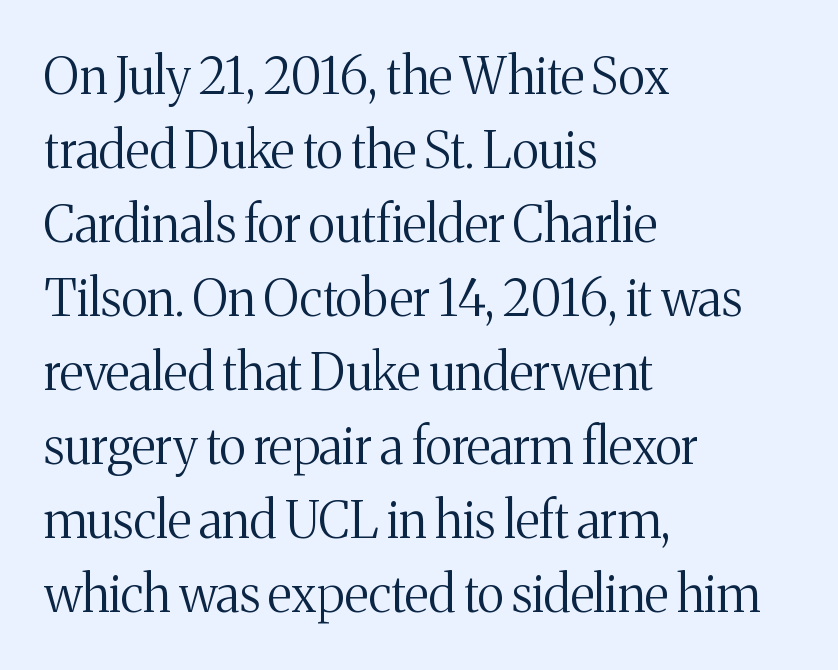
{"serif": "yes", "italic": "no", "bold": "no", "weight": "regular", "width": "normal", "stroke_contrast": "medium", "x_height": "medium", "monospaced": "no", "underline": "no", "align": "left", "line_spacing": "normal", "line_spacing_ratio": 1.48, "letter_spacing": "normal", "letter_spacing_em": 0.0, "glyph_px": 50}
